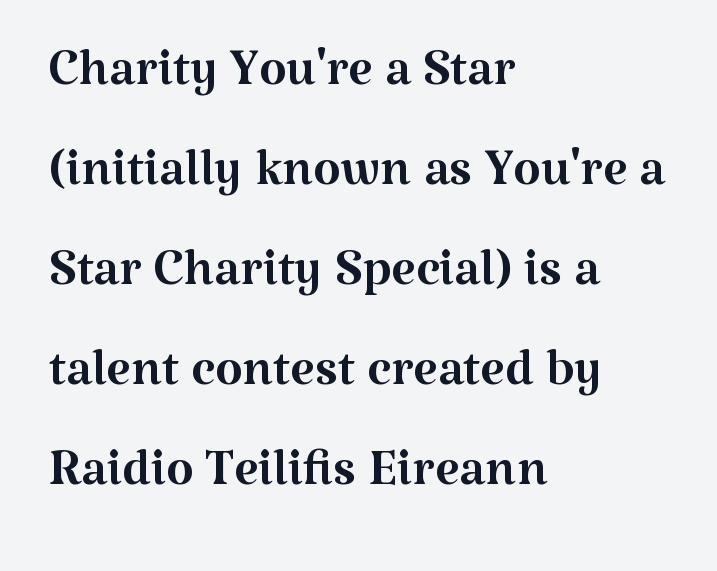
Successive baselines arrive at the customary interval. Each letter keeps its own natural width here, so spacing adapts to shape. The baseline area is clear. Font category for this specimen: serif.
